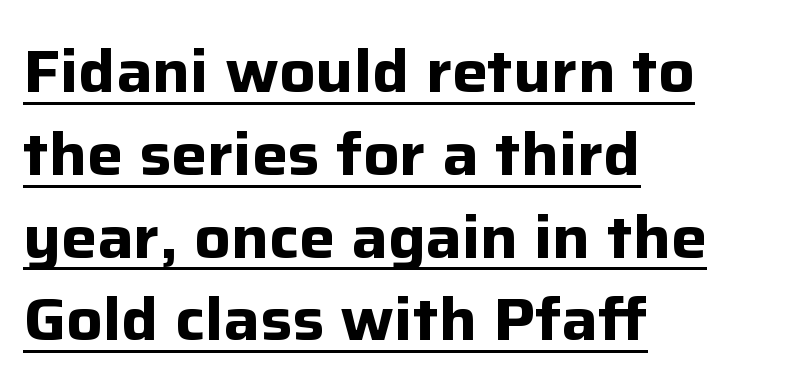
Q: Is the text bold? A: Yes.
Q: Is the text italic (slanted)? A: No, it is upright.
Q: Is the typeface a serif or a sans-serif typeface? A: Sans-serif.
Q: Is the text underlined? A: Yes.
Q: How is the paragraph aligned? A: Left-aligned.
Q: Is the spacing between letters normal or unusually wide? A: Normal.
Q: Is the spacing between lines tight, normal or loose? A: Normal.
Q: Width (condensed, normal, or wide)? A: Normal.
Q: Stroke contrast? A: Low.
Q: x-height? A: Medium.
Q: Monospaced? A: No.
